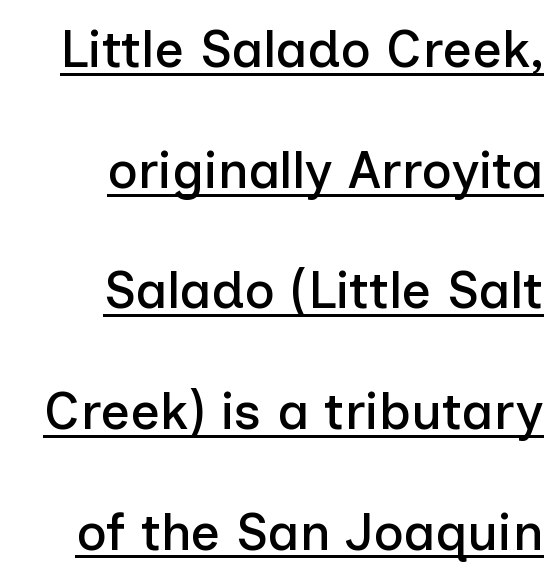
{"serif": "no", "italic": "no", "width": "normal", "stroke_contrast": "low", "x_height": "medium", "monospaced": "no", "underline": "yes", "align": "right", "line_spacing": "loose", "line_spacing_ratio": 2.32, "letter_spacing": "normal", "letter_spacing_em": 0.0, "glyph_px": 52}
